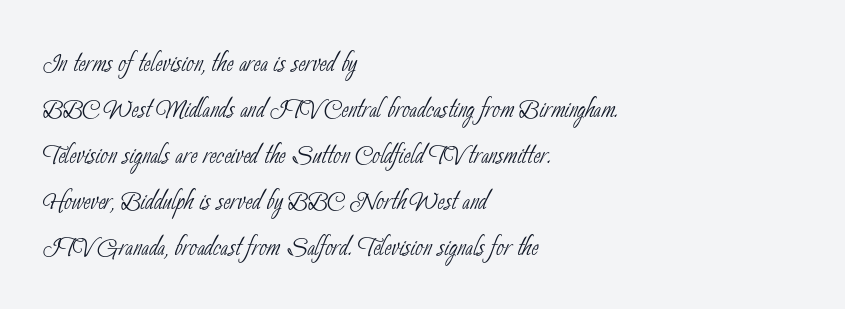
The image shows 34 px thin, condensed sans-serif type; set left-aligned, normal line spacing (1.35x), normal letter spacing, not underlined; low stroke contrast and a small x-height.
